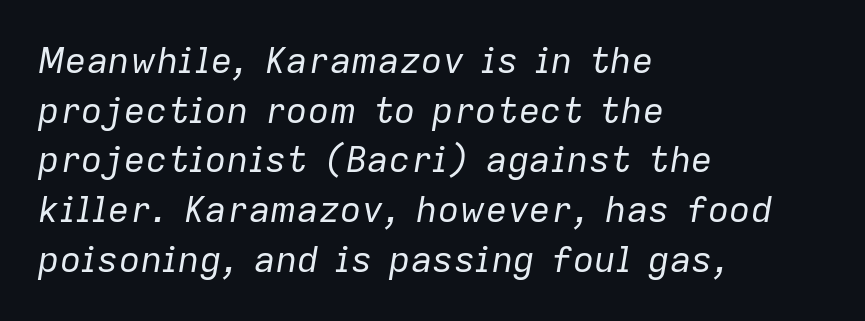
The image shows 36 px regular-weight type, italic (leaning right); set left-aligned, normal line spacing (1.38x), normal letter spacing, not underlined; low stroke contrast and a medium x-height.
